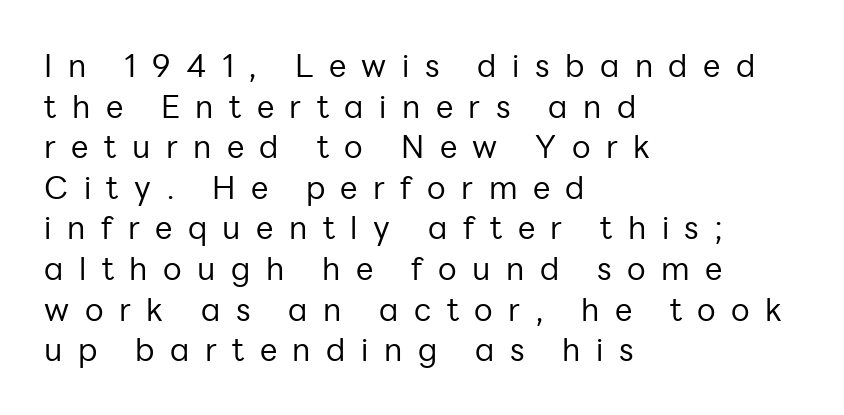
The image shows 31 px regular-weight sans-serif type, upright; set left-aligned, normal line spacing (1.31x), unusually wide letter spacing (+0.5 em), not underlined; low stroke contrast and a medium x-height.
